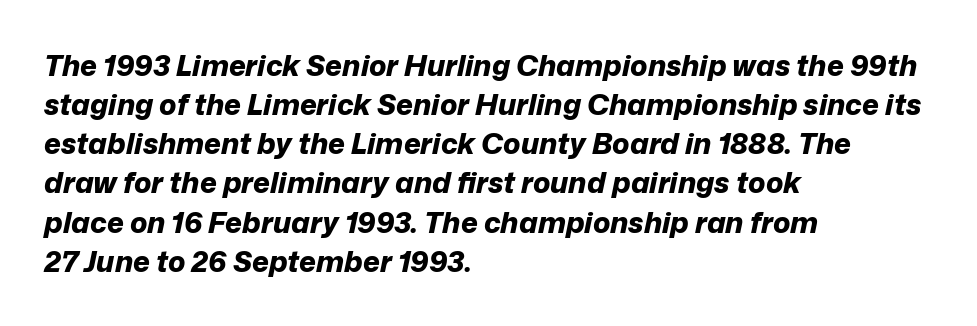
Q: Is the text bold? A: Yes.
Q: Is the text italic (slanted)? A: Yes, it leans right by about 12 degrees.
Q: Is the text underlined? A: No.
Q: How is the paragraph aligned? A: Left-aligned.
Q: Is the spacing between letters normal or unusually wide? A: Normal.
Q: Is the spacing between lines tight, normal or loose? A: Normal.
Q: Width (condensed, normal, or wide)? A: Normal.
Q: Stroke contrast? A: Low.
Q: x-height? A: Medium.
Q: Monospaced? A: No.
